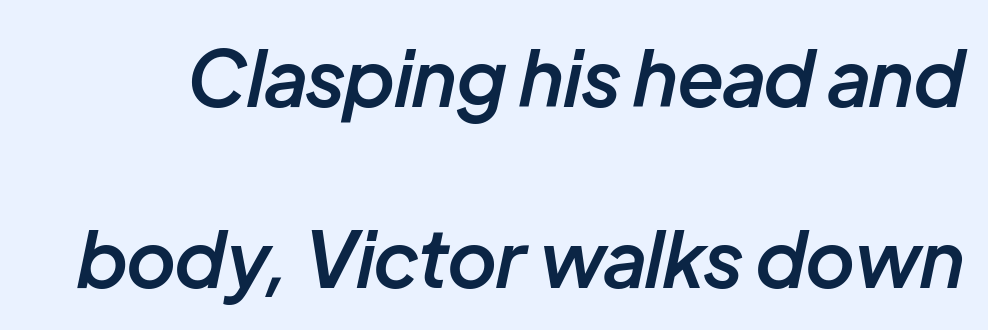
Nobody touched the tracking dial on this one. A great deal of white space separates one row of letters from the next. Here the designer chose a conventional face with non-uniform glyph widths. Has an underline been added? It has not.
